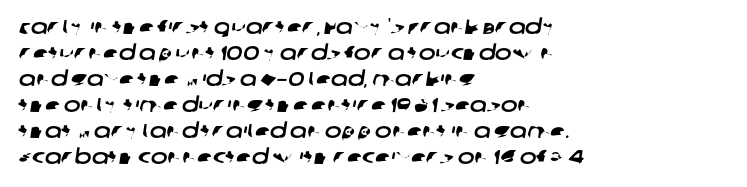
The leading is moderate, giving the passage an even texture. Leftover space on each line is placed entirely after the last word. A clean baseline with only descenders dipping below it. In terms of letterspacing, this is plain default setting.
